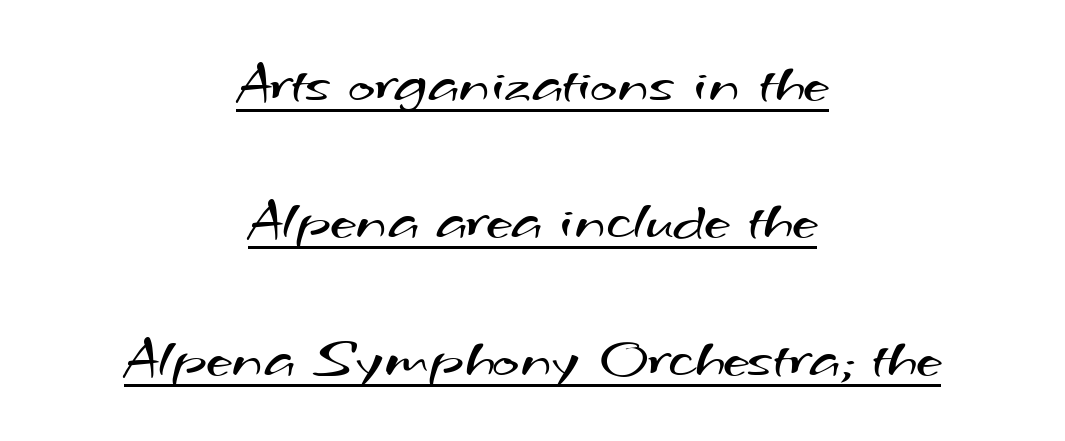
{"serif": "no", "bold": "no", "weight": "regular", "width": "wide", "stroke_contrast": "medium", "x_height": "small", "monospaced": "no", "underline": "yes", "align": "center", "line_spacing": "loose", "line_spacing_ratio": 2.37, "letter_spacing": "normal", "letter_spacing_em": 0.0, "glyph_px": 58}
